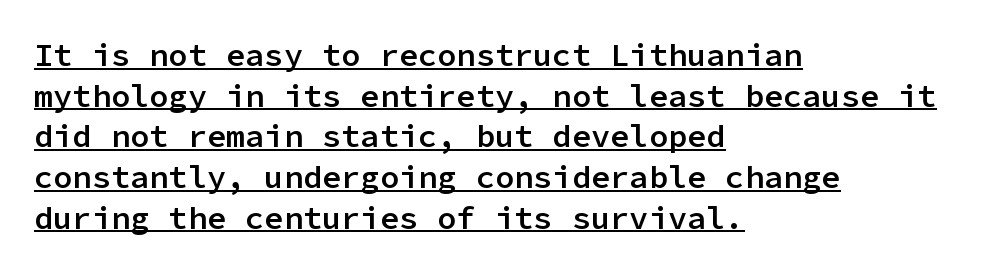
The image shows 32 px semibold sans-serif type, upright, monospaced; set left-aligned, normal line spacing (1.27x), normal letter spacing, underlined; low stroke contrast and a medium x-height.
